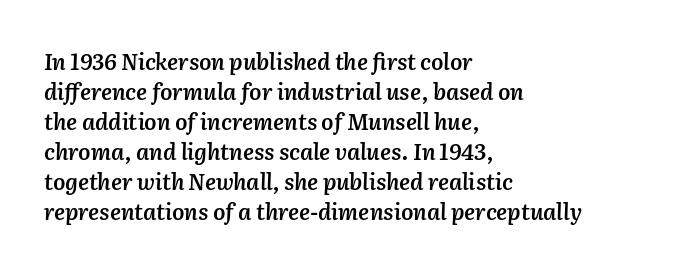
{"italic": "yes", "lean": "right", "slant_degrees": 2, "bold": "semi", "underline": "no", "align": "left", "line_spacing": "normal", "line_spacing_ratio": 1.36, "letter_spacing": "normal", "letter_spacing_em": 0.0, "glyph_px": 22}
